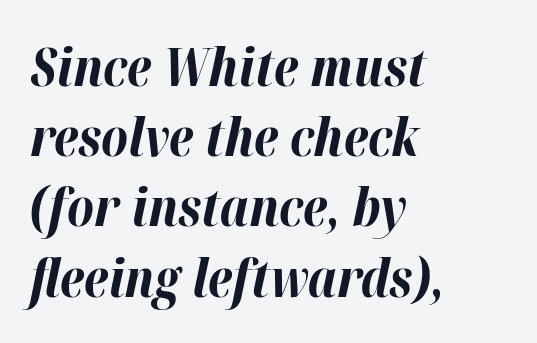
Q: Is the text bold? A: Yes.
Q: Is the text italic (slanted)? A: Yes, it leans right by about 12 degrees.
Q: Is the text underlined? A: No.
Q: How is the paragraph aligned? A: Left-aligned.
Q: Is the spacing between letters normal or unusually wide? A: Normal.
Q: Is the spacing between lines tight, normal or loose? A: Normal.
Q: Width (condensed, normal, or wide)? A: Normal.
Q: Stroke contrast? A: High.
Q: x-height? A: Medium.
Q: Monospaced? A: No.
